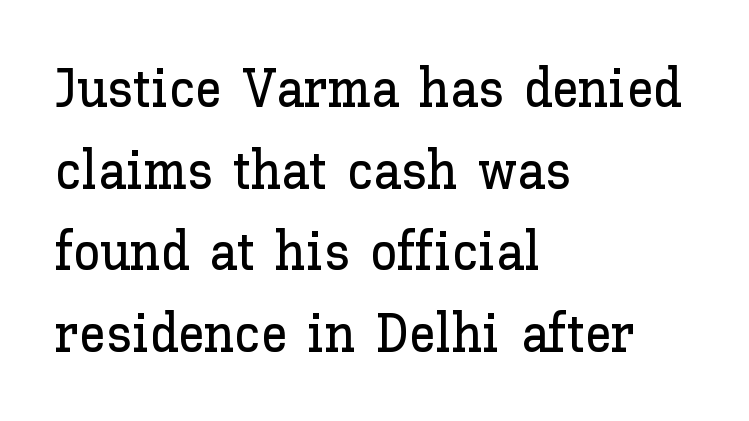
The image shows 54 px text type, upright; set left-aligned, normal line spacing (1.51x), normal letter spacing, not underlined; low stroke contrast and a medium x-height.
